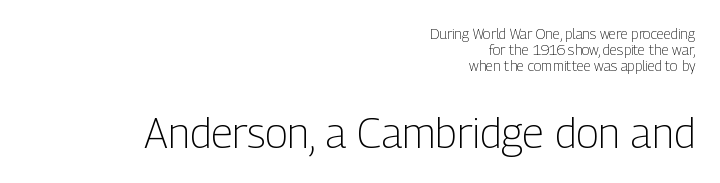
The image shows 42 px light, condensed sans-serif type, upright; set right-aligned, tight line spacing (1.15x), normal letter spacing, not underlined; the second (bottom) block is 3.0x larger; low stroke contrast and a medium x-height.
